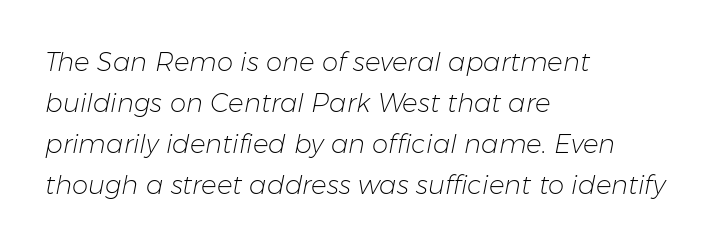
Q: Is the text bold? A: No.
Q: Is the text italic (slanted)? A: Yes, it leans right by about 11 degrees.
Q: Is the text underlined? A: No.
Q: How is the paragraph aligned? A: Left-aligned.
Q: Is the spacing between letters normal or unusually wide? A: Normal.
Q: Is the spacing between lines tight, normal or loose? A: Normal.
